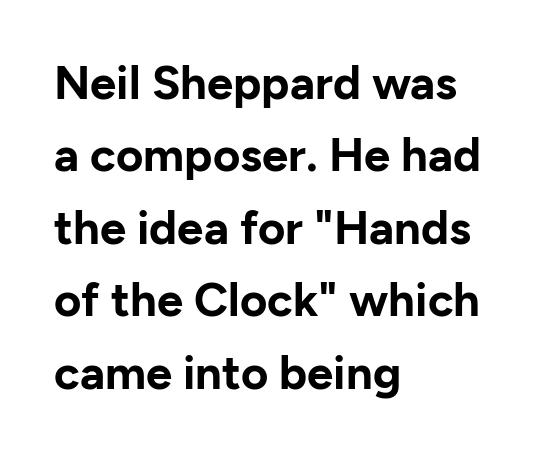
{"serif": "no", "italic": "no", "bold": "yes", "weight": "bold", "width": "normal", "stroke_contrast": "low", "x_height": "medium", "monospaced": "no", "underline": "no", "align": "left", "line_spacing": "normal", "line_spacing_ratio": 1.54, "letter_spacing": "normal", "letter_spacing_em": 0.0, "glyph_px": 47}
